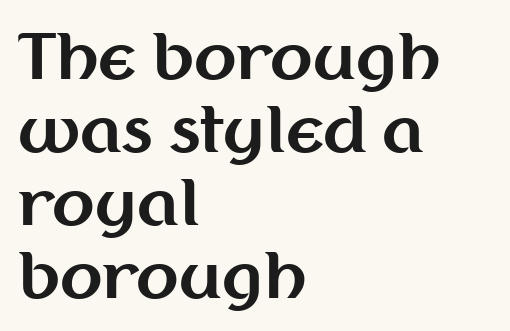
{"serif": "no", "italic": "no", "bold": "yes", "weight": "bold", "width": "normal", "stroke_contrast": "medium", "x_height": "medium", "monospaced": "no", "underline": "no", "align": "left", "line_spacing_ratio": 1.18, "letter_spacing": "normal", "letter_spacing_em": 0.0, "glyph_px": 62}
